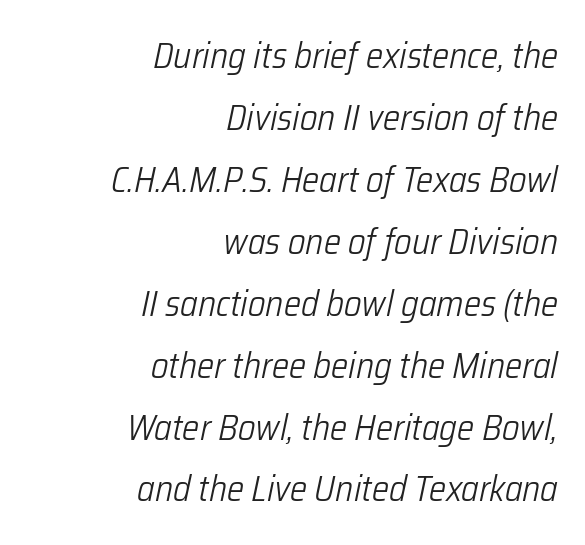
Bold? No — there's no thickening of the strokes. The tracking reads as untouched default to a designer's eye. Compared with ordinary roman type, these characters are visibly tilted. The gap between lines stays unmarked.
